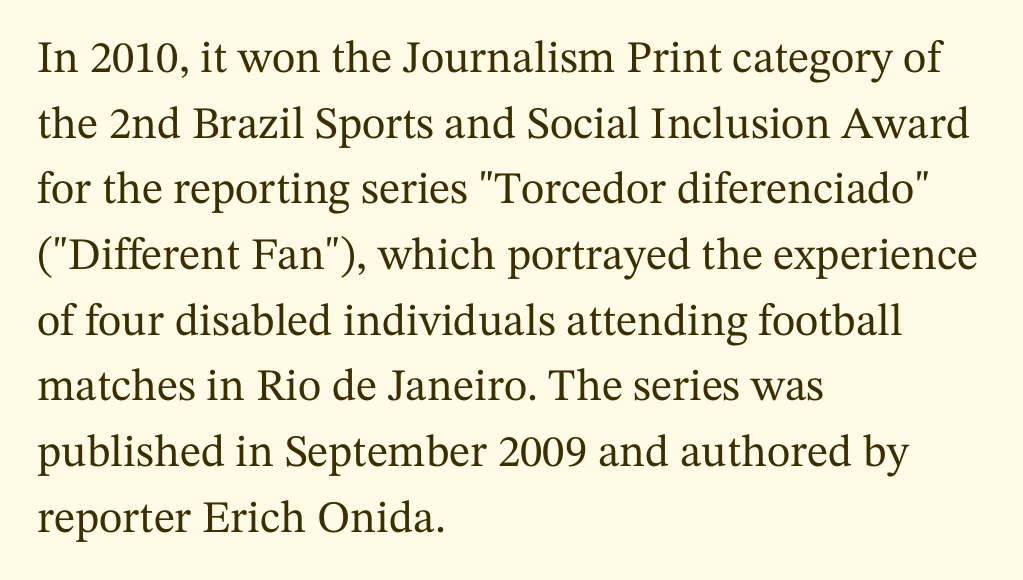
Q: Is the text italic (slanted)? A: No, it is upright.
Q: Is the typeface a serif or a sans-serif typeface? A: Serif.
Q: Is the text underlined? A: No.
Q: How is the paragraph aligned? A: Left-aligned.
Q: Is the spacing between letters normal or unusually wide? A: Normal.
Q: Is the spacing between lines tight, normal or loose? A: Normal.
Q: Width (condensed, normal, or wide)? A: Normal.
Q: Stroke contrast? A: Medium.
Q: x-height? A: Medium.
Q: Monospaced? A: No.
